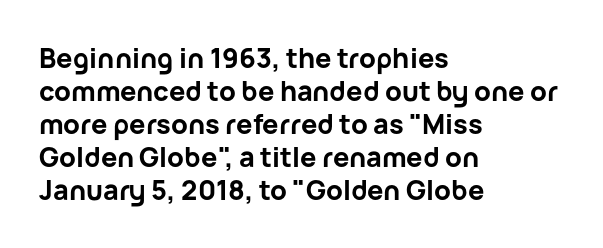
{"italic": "no", "bold": "yes", "underline": "no", "align": "left", "line_spacing_ratio": 1.22, "letter_spacing": "normal", "letter_spacing_em": 0.0, "glyph_px": 27}
